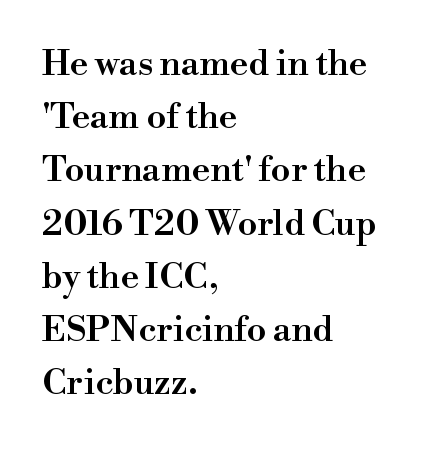
What kind of face is this? One with serifs. The area under the type is left untouched. Quick note: interline space is typical. Spacing verdict: proportional, widths tailored to each character. Notice how the passage keeps a crisp vertical edge on the left only.
